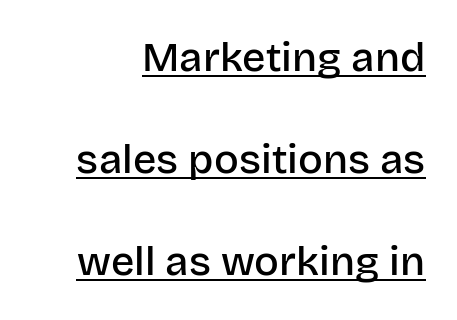
{"serif": "no", "italic": "no", "bold": "semi", "weight": "semibold", "width": "normal", "stroke_contrast": "low", "x_height": "large", "monospaced": "no", "underline": "yes", "line_spacing": "loose", "line_spacing_ratio": 2.49, "letter_spacing": "normal", "letter_spacing_em": 0.0, "glyph_px": 41}
